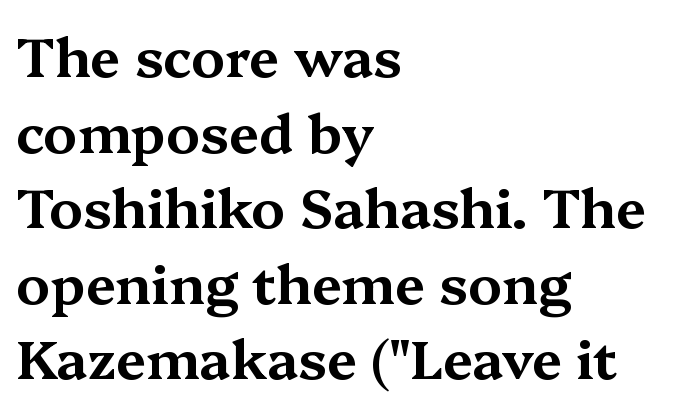
{"serif": "yes", "italic": "no", "width": "wide", "stroke_contrast": "medium", "x_height": "medium", "monospaced": "no", "underline": "no", "align": "left", "line_spacing": "normal", "line_spacing_ratio": 1.4, "letter_spacing": "normal", "letter_spacing_em": 0.0, "glyph_px": 54}
